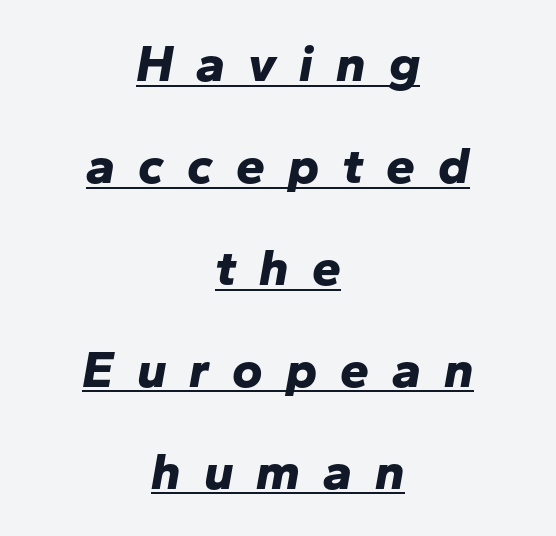
The image shows 52 px bold type, italic (leaning right); set centered, loose line spacing (1.96x), unusually wide letter spacing (+0.44 em), underlined; low stroke contrast and a medium x-height.
